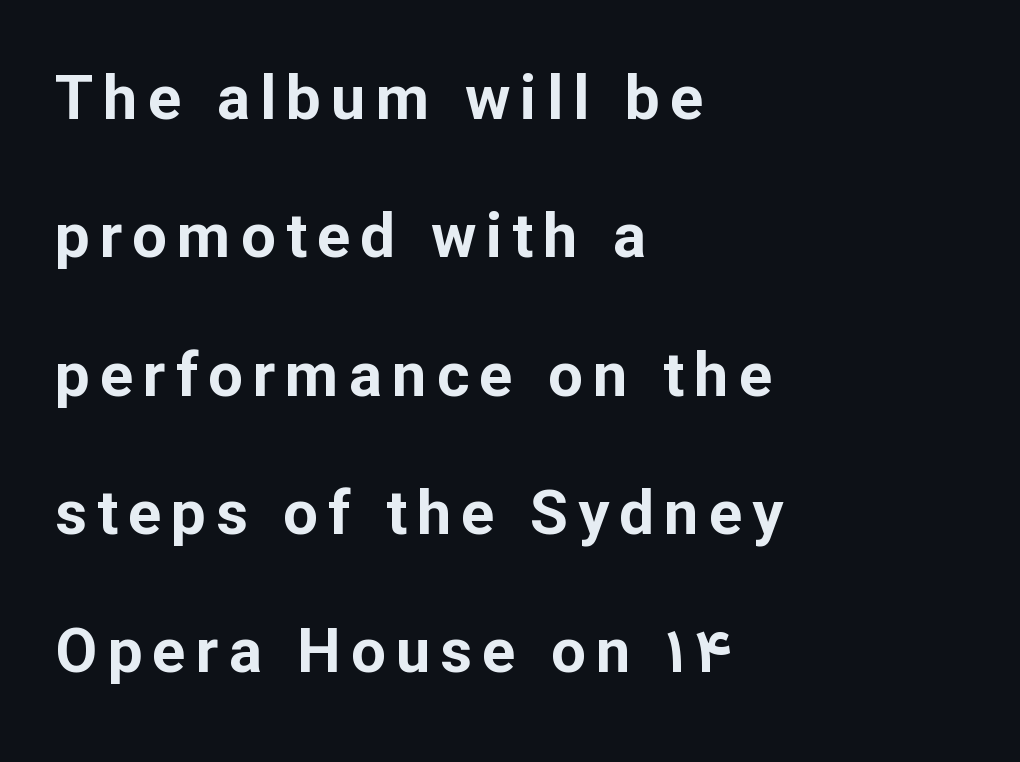
Does the type have serifs? No, each stem ends abruptly. The passage shown stacks its lines with a broad gap. The characters look thick and weighty, a clear bold. Any mark beneath the type? The region is blank. No italicization has been applied; the sample stays upright. Character widths vary here, with narrow letters taking less room than wide ones.
